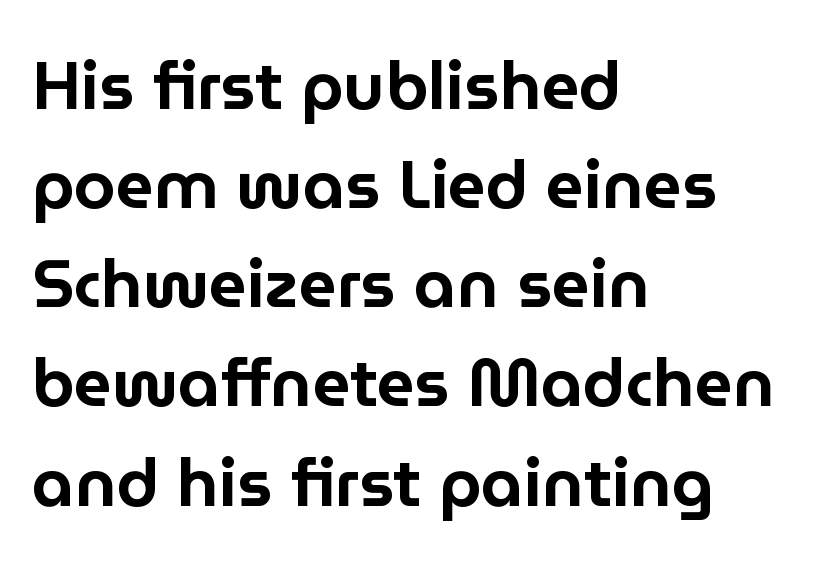
The image shows 67 px sans-serif type, upright; set left-aligned, normal line spacing (1.48x), normal letter spacing, not underlined; low stroke contrast and a medium x-height.
